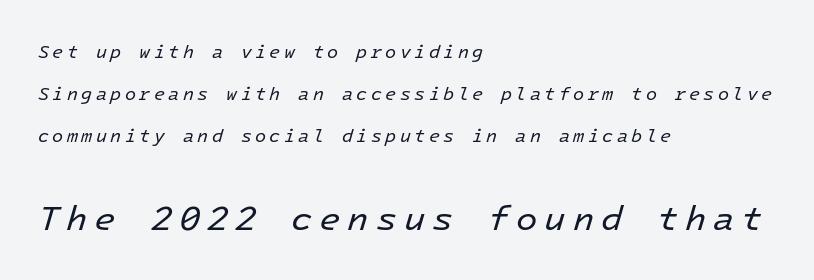
The space between consecutive lines is lavish. A light-to-regular cut is what we see here. Type size steps up from the first block to the second. Type without underlining. You could count columns in this text — the font is strictly monospaced.
